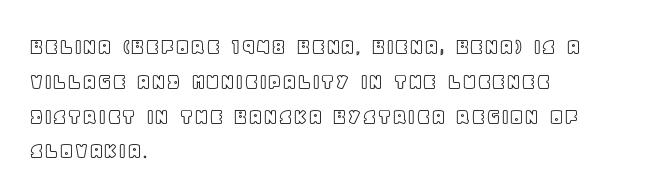
{"italic": "no", "underline": "no", "align": "left", "line_spacing": "normal", "line_spacing_ratio": 1.45, "letter_spacing": "normal", "letter_spacing_em": 0.0, "glyph_px": 24}
